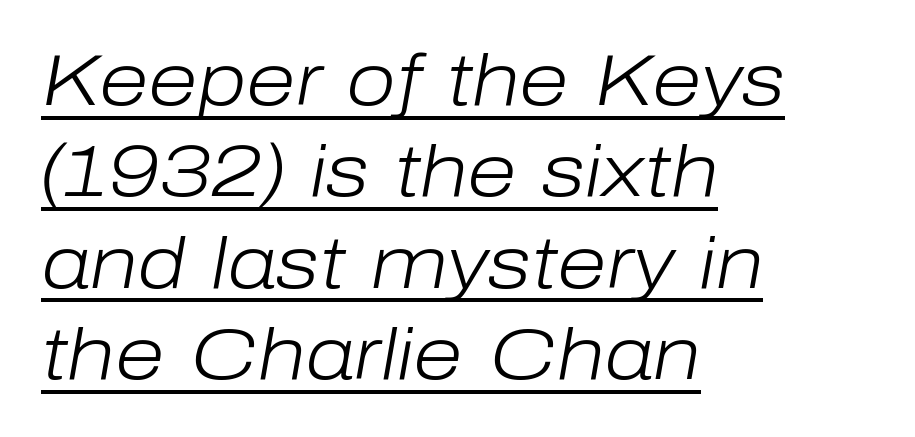
Letters have the restrained weight of plain body copy at most. A typesetter would call this leading conventional body-copy spacing. The type is set solid horizontally, with unmodified tracking. Notice how the passage keeps a crisp vertical edge on the left only.
